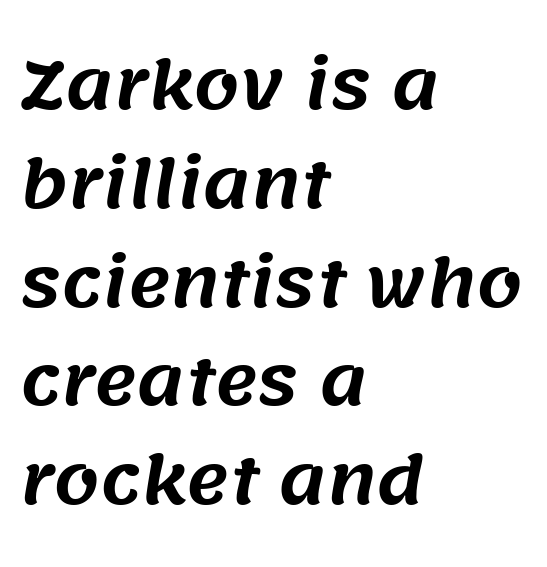
{"serif": "no", "width": "normal", "stroke_contrast": "medium", "x_height": "large", "monospaced": "no", "underline": "no", "align": "left", "line_spacing": "normal", "line_spacing_ratio": 1.52, "letter_spacing": "normal", "letter_spacing_em": 0.0, "glyph_px": 65}
